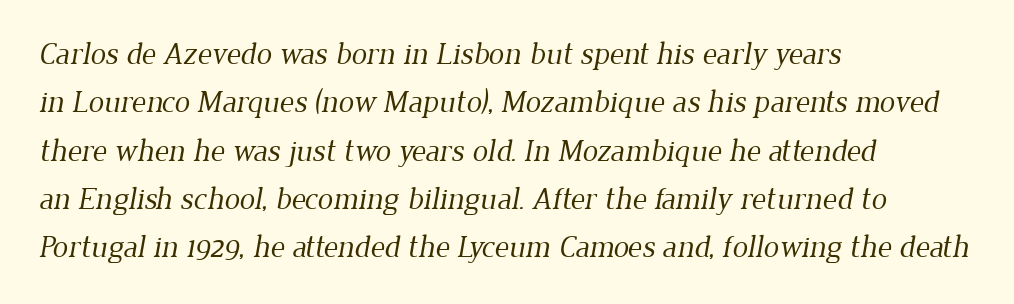
Is the type heavy? It reads as light-to-regular instead. A classic flush-left, rag-right setting is used for this passage. Decoration check: the copy has no underline. The letterforms sit shoulder to shoulder at normal distance. The letters advance in unequal steps, a hallmark of proportional type.
